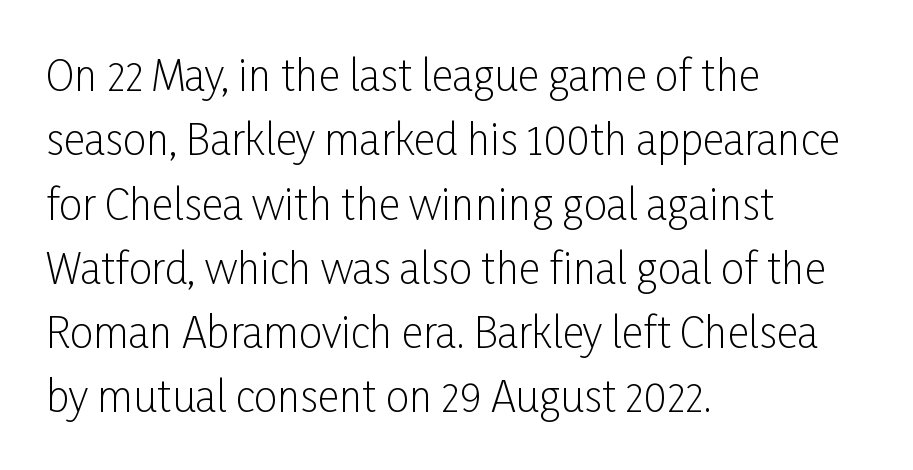
Q: Is the text bold? A: No.
Q: Is the text italic (slanted)? A: No, it is upright.
Q: Is the typeface a serif or a sans-serif typeface? A: Sans-serif.
Q: Is the text underlined? A: No.
Q: How is the paragraph aligned? A: Left-aligned.
Q: Is the spacing between letters normal or unusually wide? A: Normal.
Q: Is the spacing between lines tight, normal or loose? A: Normal.
Q: Width (condensed, normal, or wide)? A: Condensed.
Q: Stroke contrast? A: Low.
Q: x-height? A: Medium.
Q: Monospaced? A: No.
